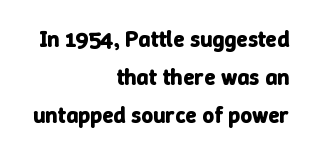
Q: Is the text bold? A: Yes.
Q: Is the text italic (slanted)? A: No, it is upright.
Q: Is the text underlined? A: No.
Q: How is the paragraph aligned? A: Right-aligned.
Q: Is the spacing between letters normal or unusually wide? A: Normal.
Q: Is the spacing between lines tight, normal or loose? A: Normal.
